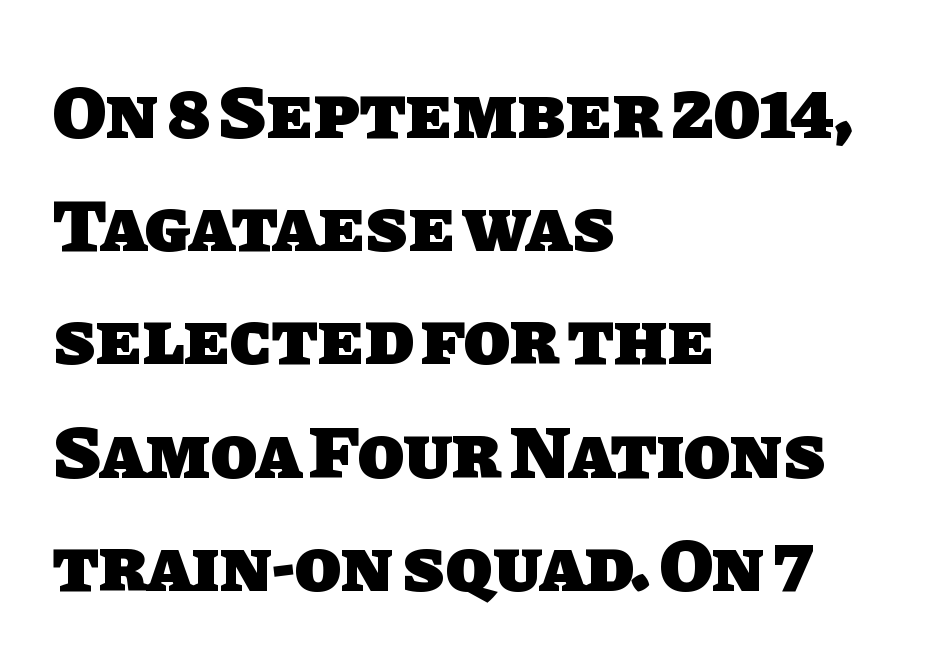
The image shows 76 px heavy sans-serif type; set left-aligned, normal line spacing (1.49x), normal letter spacing, not underlined; low stroke contrast and a large x-height.
